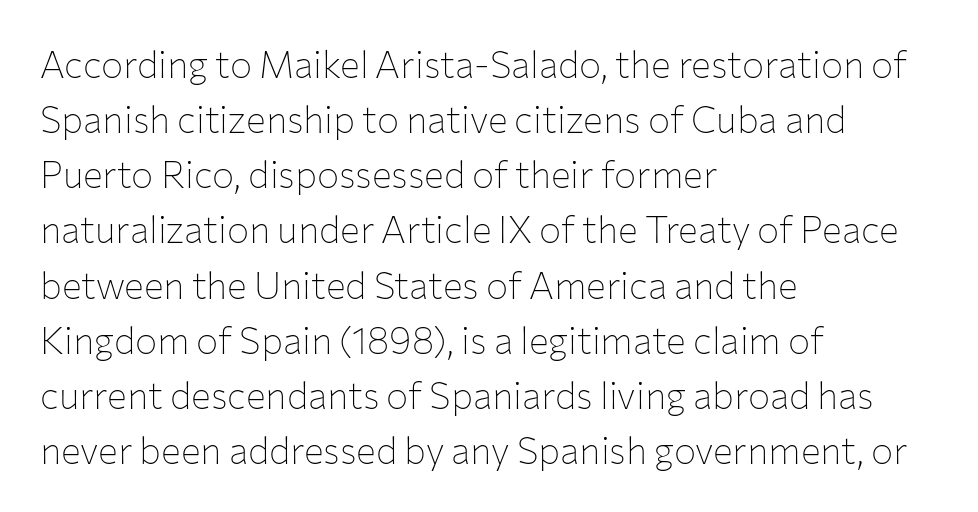
The image shows 37 px thin sans-serif type, upright; set left-aligned, normal line spacing (1.49x), normal letter spacing, not underlined; low stroke contrast and a medium x-height.
